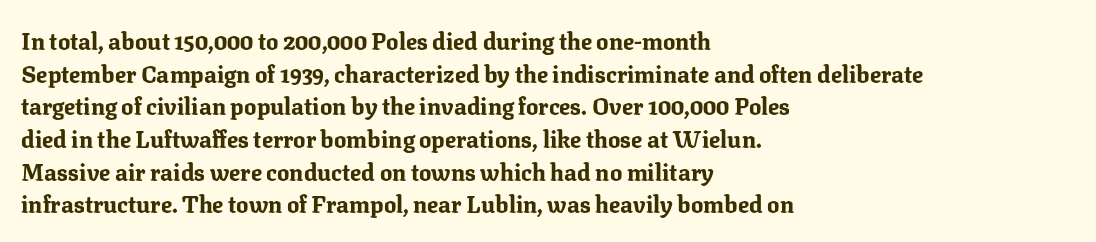
The image shows 23 px bold type, upright; set left-aligned, normal line spacing (1.42x), normal letter spacing, not underlined.
